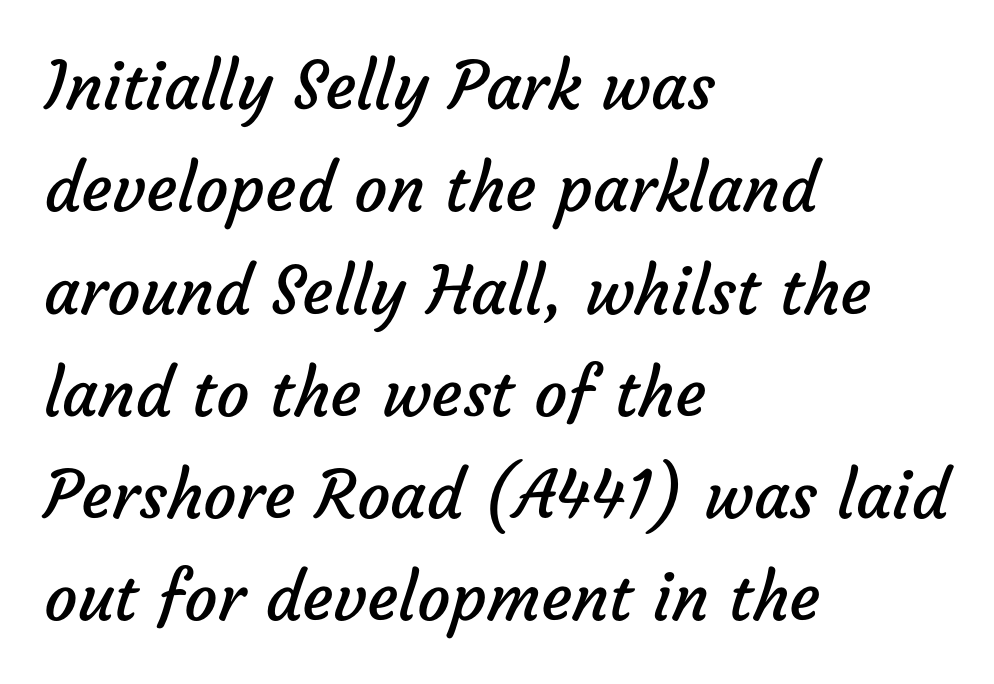
Teacher's note: observe the even left margin — that is flush-left alignment. Caption: face not bold, strokes unweighted. Spacing verdict: proportional, widths tailored to each character. Is the letter spacing exaggerated? No — it looks like the ordinary default.
